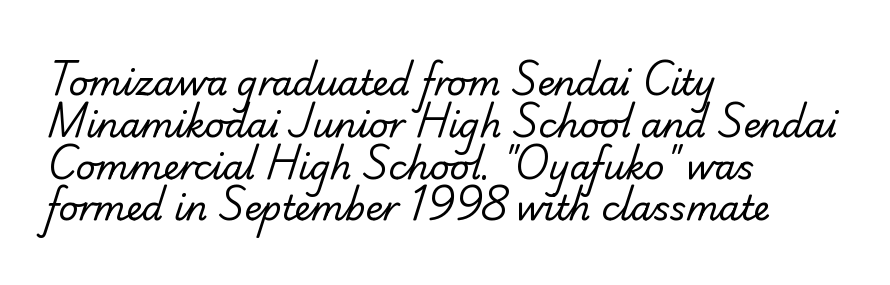
{"serif": "no", "bold": "no", "weight": "regular", "width": "normal", "stroke_contrast": "low", "x_height": "small", "monospaced": "no", "underline": "no", "align": "left", "line_spacing_ratio": 1.23, "letter_spacing": "normal", "letter_spacing_em": 0.0, "glyph_px": 34}
